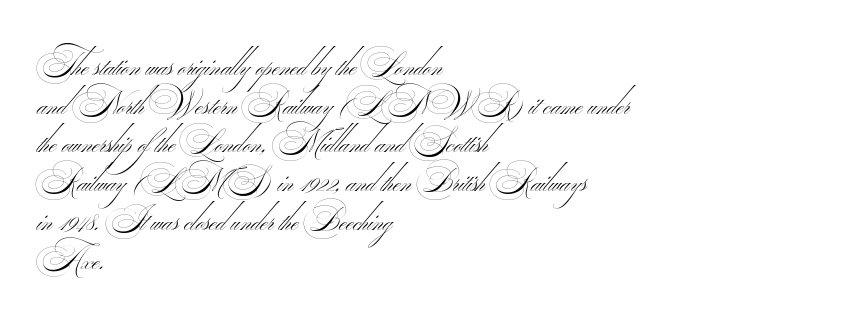
Spacing verdict: proportional, widths tailored to each character. Stems here are at most as thick as an everyday book face. The glyphs in this specimen are sans serif. Any mark beneath the type? The region is blank. Leftover space on each line is placed entirely after the last word. The letterforms sit shoulder to shoulder at normal distance.
